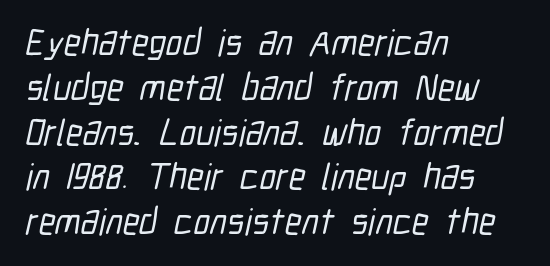
{"serif": "no", "width": "condensed", "stroke_contrast": "low", "x_height": "medium", "monospaced": "no", "underline": "no", "align": "left", "line_spacing_ratio": 1.21, "letter_spacing": "normal", "letter_spacing_em": 0.0, "glyph_px": 37}
